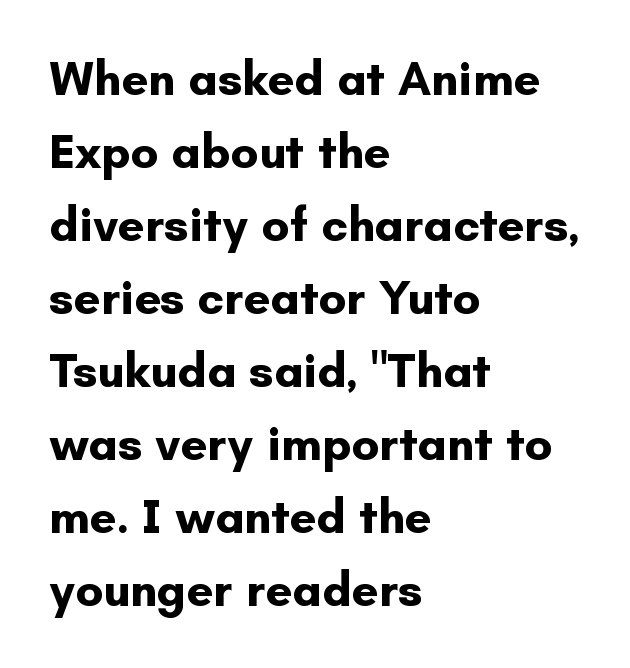
The image shows 48 px bold sans-serif type, upright; set left-aligned, normal line spacing (1.52x), normal letter spacing, not underlined; low stroke contrast and a small x-height.
